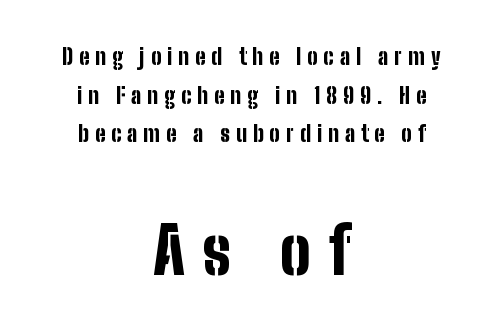
Q: Is the text bold? A: Yes.
Q: Is the text italic (slanted)? A: No, it is upright.
Q: Is the typeface a serif or a sans-serif typeface? A: Sans-serif.
Q: Is the text underlined? A: No.
Q: How is the paragraph aligned? A: Centered.
Q: Is the spacing between letters normal or unusually wide? A: Unusually wide.
Q: Which block of text is set in a larger size, the first (top) or the second (bottom)? A: The second (bottom) one.
Q: Width (condensed, normal, or wide)? A: Condensed.
Q: Stroke contrast? A: Low.
Q: x-height? A: Medium.
Q: Monospaced? A: No.
